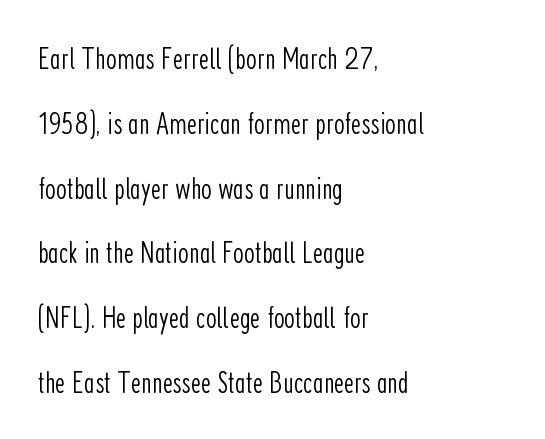
Q: Is the text bold? A: No.
Q: Is the text italic (slanted)? A: No, it is upright.
Q: Is the typeface a serif or a sans-serif typeface? A: Sans-serif.
Q: Is the text underlined? A: No.
Q: How is the paragraph aligned? A: Left-aligned.
Q: Is the spacing between letters normal or unusually wide? A: Normal.
Q: Is the spacing between lines tight, normal or loose? A: Loose.
Q: Width (condensed, normal, or wide)? A: Condensed.
Q: Stroke contrast? A: Low.
Q: x-height? A: Medium.
Q: Monospaced? A: No.
